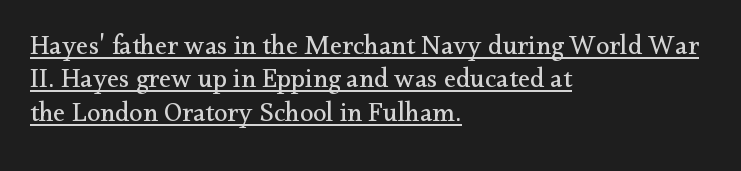
{"italic": "no", "bold": "no", "underline": "yes", "align": "left", "line_spacing_ratio": 1.24, "letter_spacing": "normal", "letter_spacing_em": 0.0, "glyph_px": 27}
